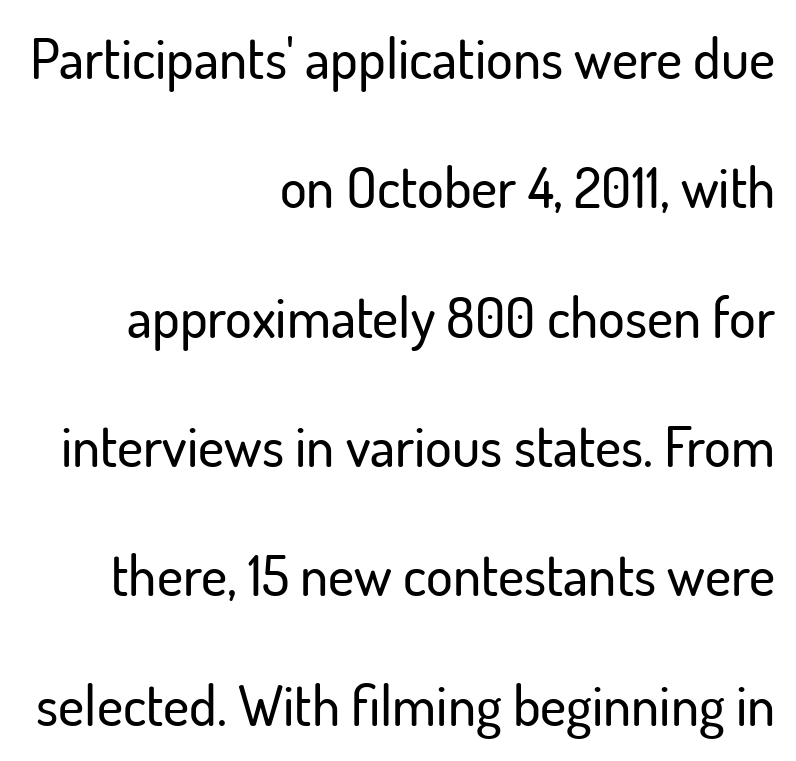
Proportional: the letters do not fall into vertical columns. Nope, not italic — everything's standing straight. A sans-serif font was chosen for this passage. The horizontal fit of the characters is conventional and even. Right-aligned paragraph, ragged on the left.
